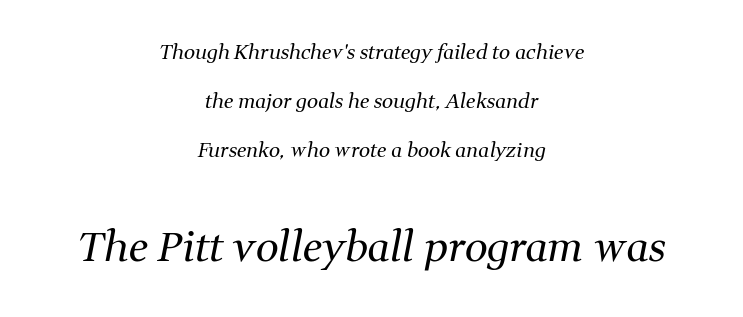
{"serif": "yes", "italic": "yes", "lean": "right", "slant_degrees": 11, "bold": "no", "weight": "regular", "width": "normal", "stroke_contrast": "medium", "x_height": "medium", "monospaced": "no", "underline": "no", "align": "center", "line_spacing": "loose", "line_spacing_ratio": 2.46, "letter_spacing": "normal", "letter_spacing_em": 0.0, "larger_block": "second", "size_ratio": 2.05, "glyph_px": 41}
